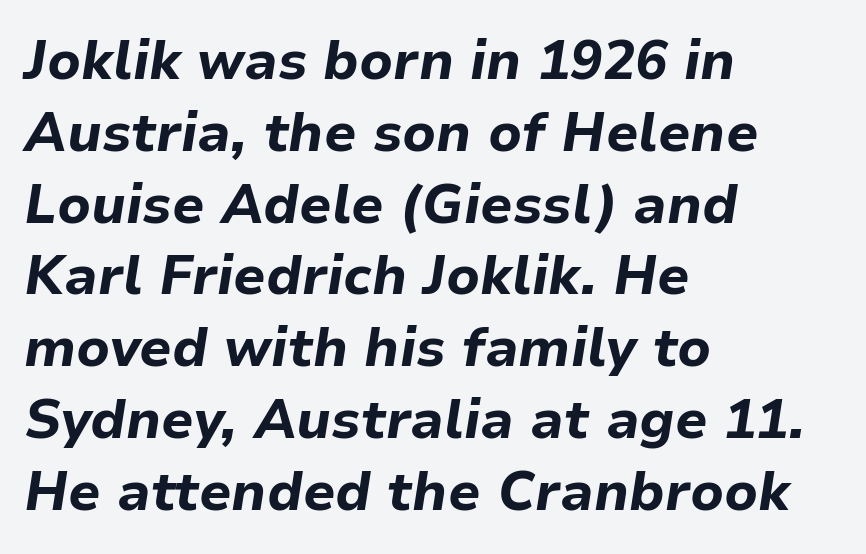
Does the leading feel generous? No, just average. No extra tracking has been applied to these lines. Does the copy run flush right? No — it runs flush left. The letters advance in unequal steps, a hallmark of proportional type. Each row of text sits above clean, open space.
